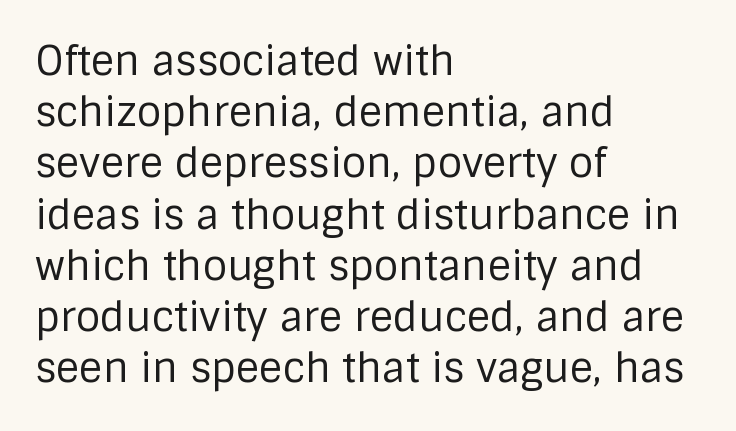
Q: Is the text bold? A: No.
Q: Is the text italic (slanted)? A: No, it is upright.
Q: Is the typeface a serif or a sans-serif typeface? A: Sans-serif.
Q: Is the text underlined? A: No.
Q: How is the paragraph aligned? A: Left-aligned.
Q: Is the spacing between letters normal or unusually wide? A: Normal.
Q: Is the spacing between lines tight, normal or loose? A: Normal.
Q: Width (condensed, normal, or wide)? A: Normal.
Q: Stroke contrast? A: Low.
Q: x-height? A: Large.
Q: Monospaced? A: No.
